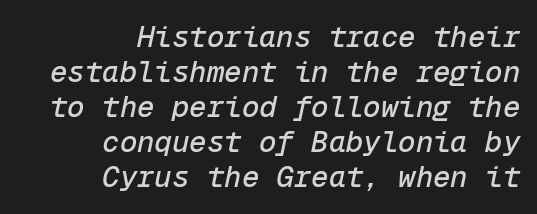
{"italic": "yes", "lean": "right", "slant_degrees": 12, "width": "normal", "stroke_contrast": "low", "x_height": "medium", "monospaced": "yes", "underline": "no", "align": "right", "line_spacing_ratio": 1.21, "letter_spacing": "normal", "letter_spacing_em": 0.0, "glyph_px": 29}
